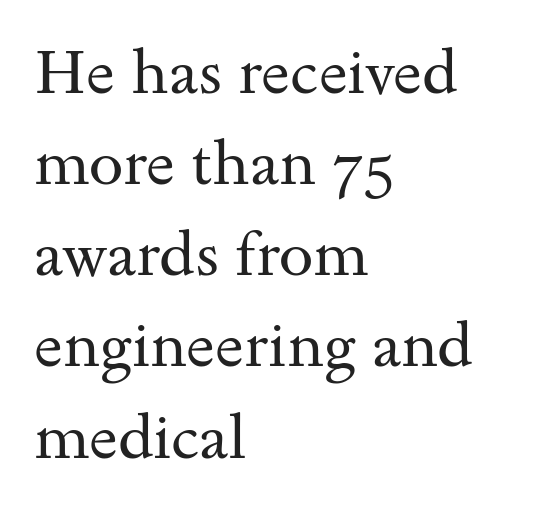
Q: Is the text bold? A: No.
Q: Is the text italic (slanted)? A: No, it is upright.
Q: Is the typeface a serif or a sans-serif typeface? A: Serif.
Q: Is the text underlined? A: No.
Q: How is the paragraph aligned? A: Left-aligned.
Q: Is the spacing between letters normal or unusually wide? A: Normal.
Q: Is the spacing between lines tight, normal or loose? A: Normal.
Q: Width (condensed, normal, or wide)? A: Wide.
Q: Stroke contrast? A: Medium.
Q: x-height? A: Small.
Q: Monospaced? A: No.
